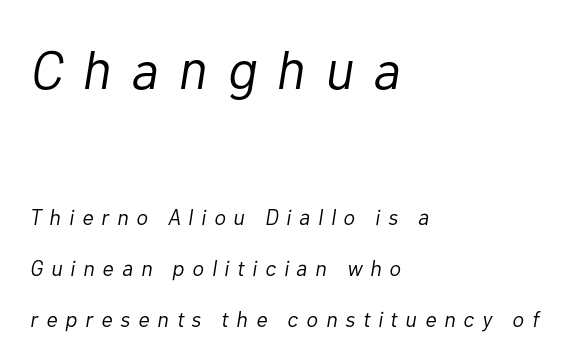
{"italic": "yes", "lean": "right", "slant_degrees": 10, "bold": "no", "weight": "light", "width": "normal", "stroke_contrast": "low", "x_height": "medium", "monospaced": "no", "underline": "no", "align": "left", "line_spacing": "loose", "line_spacing_ratio": 2.31, "letter_spacing": "wide", "letter_spacing_em": 0.36, "larger_block": "first", "size_ratio": 2.5, "glyph_px": 55}
